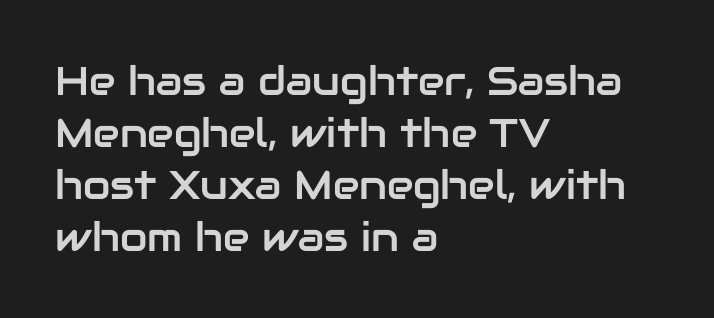
{"serif": "no", "italic": "no", "width": "normal", "stroke_contrast": "low", "x_height": "medium", "monospaced": "no", "underline": "no", "align": "left", "line_spacing": "normal", "line_spacing_ratio": 1.3, "letter_spacing": "normal", "letter_spacing_em": 0.0, "glyph_px": 40}
